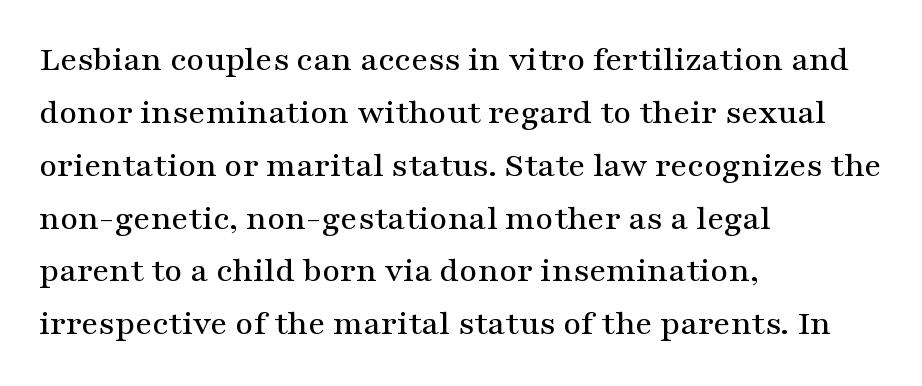
{"serif": "yes", "italic": "no", "width": "wide", "stroke_contrast": "medium", "x_height": "medium", "monospaced": "no", "underline": "no", "align": "left", "line_spacing": "normal", "line_spacing_ratio": 1.51, "letter_spacing": "normal", "letter_spacing_em": 0.0, "glyph_px": 35}
